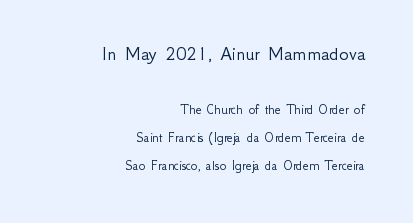
Q: Is the text bold? A: No.
Q: Is the text italic (slanted)? A: No, it is upright.
Q: Is the text underlined? A: No.
Q: How is the paragraph aligned? A: Right-aligned.
Q: Is the spacing between letters normal or unusually wide? A: Normal.
Q: Is the spacing between lines tight, normal or loose? A: Loose.
Q: Which block of text is set in a larger size, the first (top) or the second (bottom)? A: The first (top) one.
